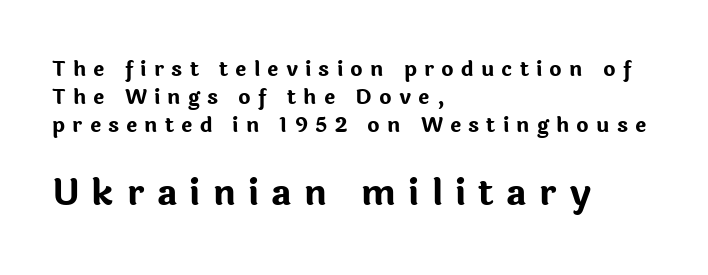
{"serif": "no", "italic": "no", "bold": "yes", "weight": "bold", "width": "normal", "stroke_contrast": "low", "x_height": "medium", "monospaced": "no", "underline": "no", "align": "left", "line_spacing": "normal", "line_spacing_ratio": 1.34, "letter_spacing": "wide", "letter_spacing_em": 0.34, "larger_block": "second", "size_ratio": 1.71, "glyph_px": 36}
